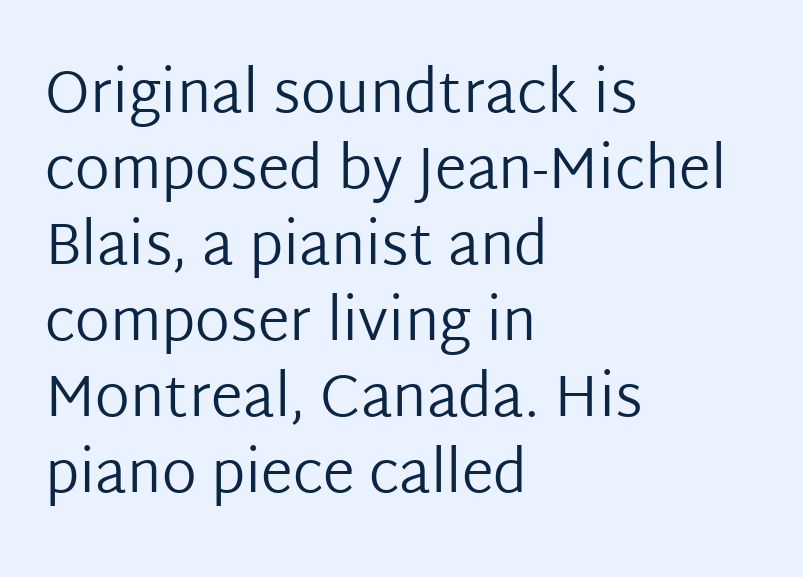
{"serif": "no", "italic": "no", "bold": "no", "weight": "regular", "width": "normal", "stroke_contrast": "low", "x_height": "medium", "monospaced": "no", "underline": "no", "align": "left", "line_spacing": "normal", "line_spacing_ratio": 1.31, "letter_spacing": "normal", "letter_spacing_em": 0.0, "glyph_px": 58}
